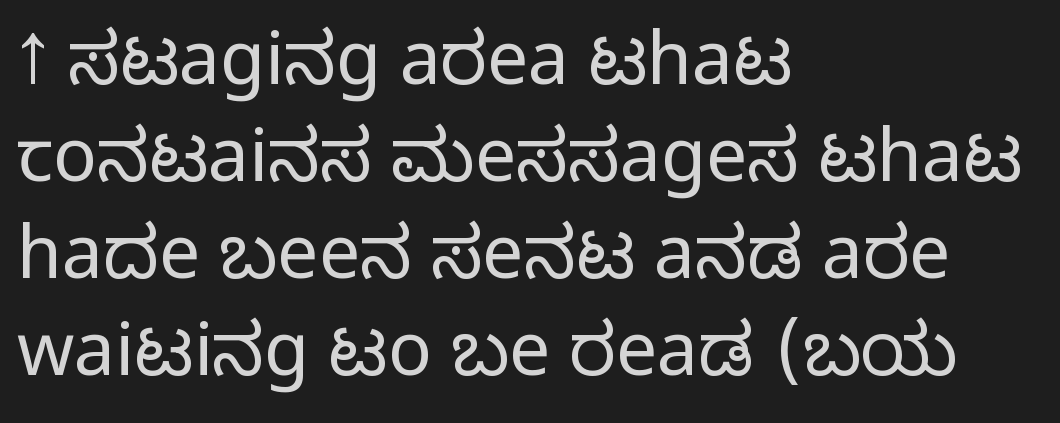
The image shows 73 px condensed sans-serif type, upright; set left-aligned, normal line spacing (1.33x), normal letter spacing, not underlined; medium stroke contrast.
